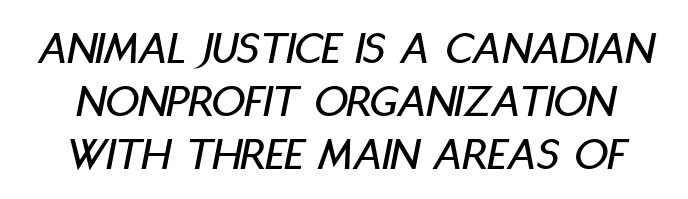
The image shows 47 px condensed type, italic (leaning right); set tight line spacing (1.13x), normal letter spacing, not underlined; low stroke contrast and a large x-height.
